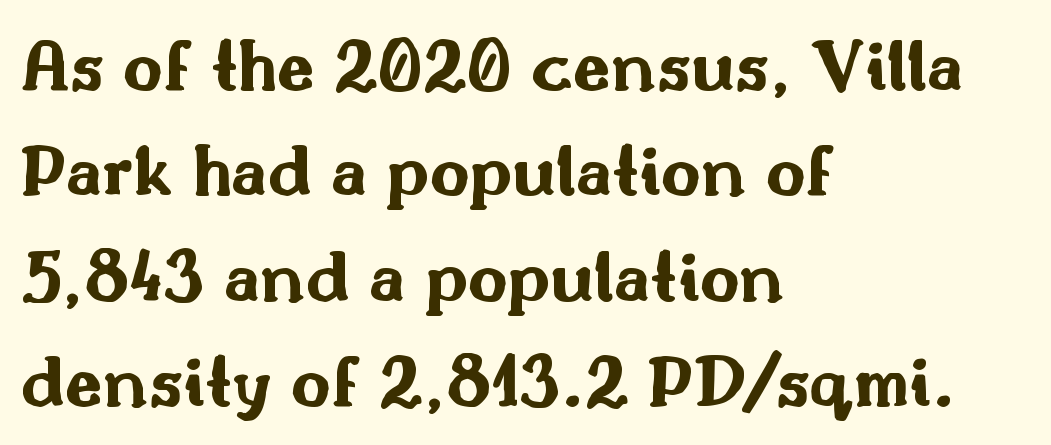
The passage shown is typeset with a sans-serif family. Plain, unruled lines of type. You could call the tracking neutral — neither tight nor loose. Nope, not italic — everything's standing straight.
